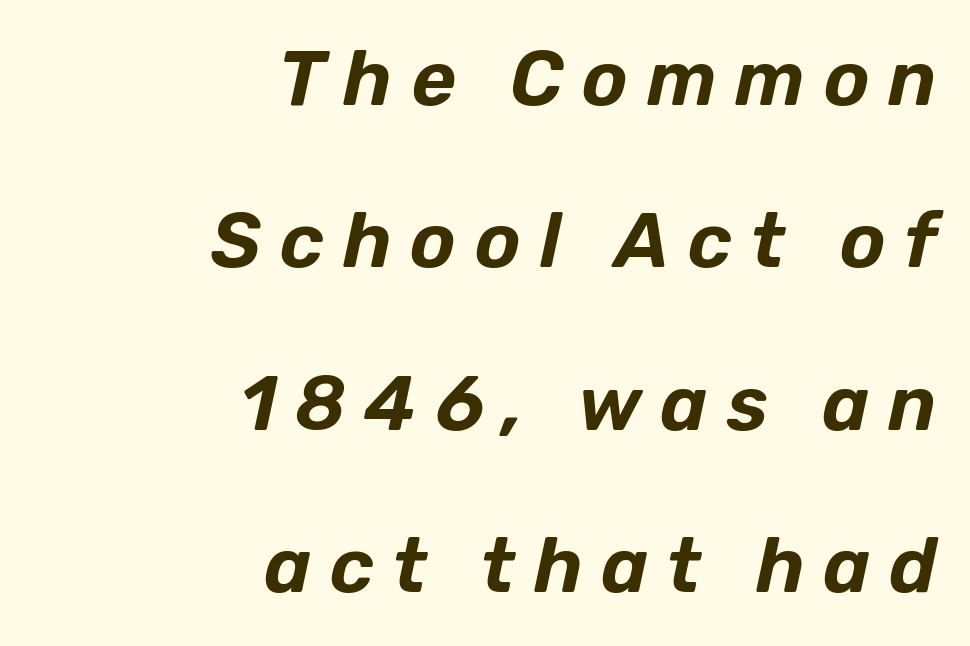
{"italic": "yes", "lean": "right", "slant_degrees": 12, "width": "normal", "stroke_contrast": "low", "x_height": "medium", "monospaced": "no", "underline": "no", "align": "right", "line_spacing": "loose", "line_spacing_ratio": 2.11, "letter_spacing": "wide", "letter_spacing_em": 0.24, "glyph_px": 77}
